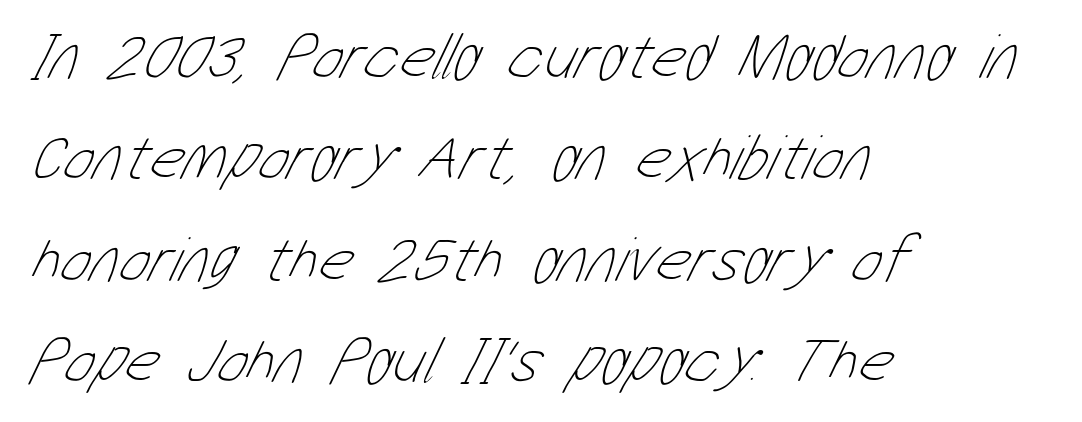
The image shows 65 px thin, condensed type; set left-aligned, normal line spacing (1.56x), normal letter spacing, not underlined; low stroke contrast and a medium x-height.
